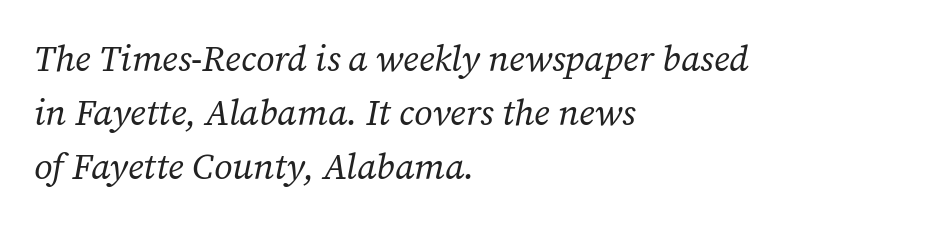
The image shows 36 px regular-weight serif type, italic (leaning right); set left-aligned, normal line spacing (1.5x), normal letter spacing, not underlined; low stroke contrast and a medium x-height.
